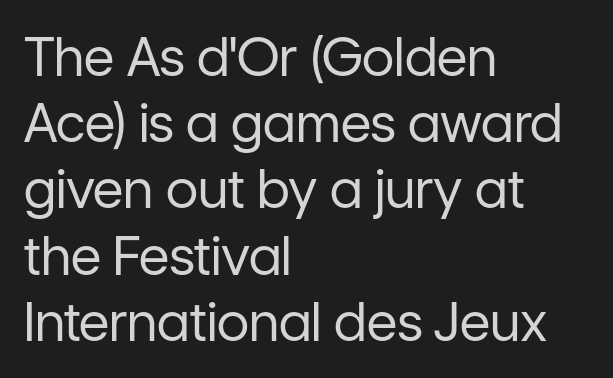
{"serif": "no", "italic": "no", "bold": "no", "weight": "regular", "width": "normal", "stroke_contrast": "low", "x_height": "medium", "monospaced": "no", "underline": "no", "align": "left", "line_spacing": "normal", "line_spacing_ratio": 1.25, "letter_spacing": "normal", "letter_spacing_em": 0.0, "glyph_px": 53}
